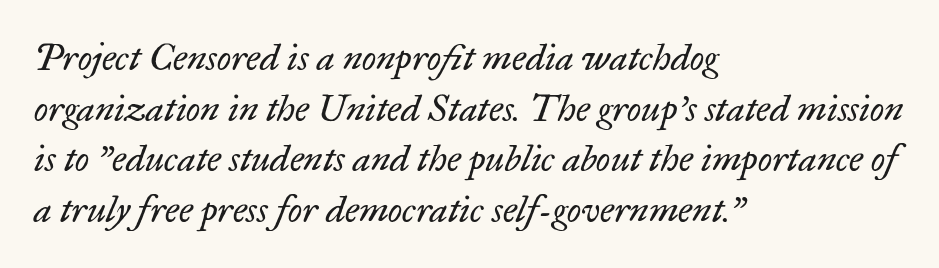
{"serif": "yes", "italic": "yes", "lean": "right", "slant_degrees": 17, "bold": "no", "weight": "regular", "width": "normal", "stroke_contrast": "low", "x_height": "small", "monospaced": "no", "underline": "no", "align": "left", "line_spacing": "normal", "line_spacing_ratio": 1.37, "letter_spacing": "normal", "letter_spacing_em": 0.0, "glyph_px": 37}
